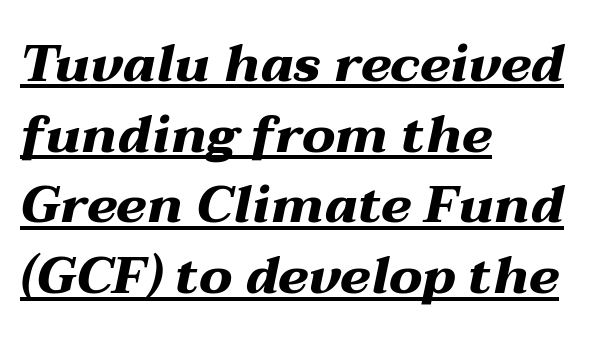
The passage shown is underscored from start to finish. You could call the tracking neutral — neither tight nor loose. Summary of vertical rhythm: regular, with standard interline spacing. I'd describe the lettering as bold — thick and assertive. Reading down the block, your eye returns to a fixed left position each line.
